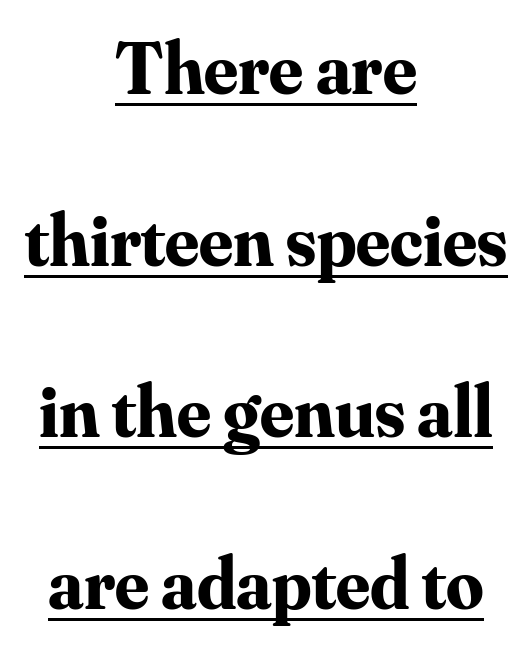
The image shows 74 px bold serif type, upright; set centered, loose line spacing (2.32x), normal letter spacing, underlined; medium stroke contrast and a small x-height.
